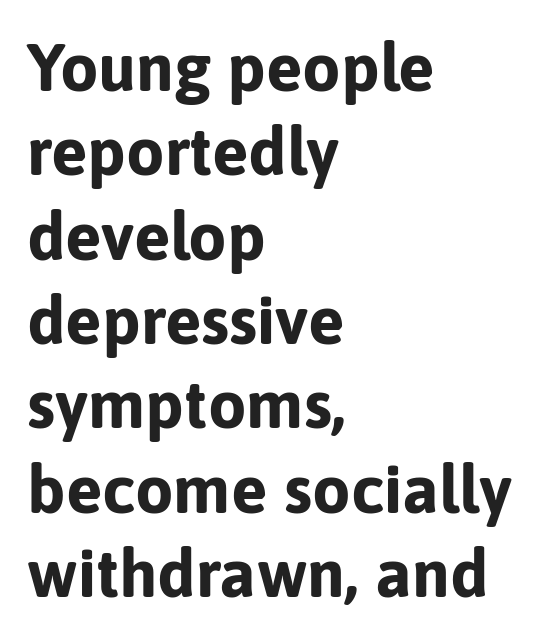
Q: Is the text bold? A: Yes.
Q: Is the text italic (slanted)? A: No, it is upright.
Q: Is the typeface a serif or a sans-serif typeface? A: Sans-serif.
Q: Is the text underlined? A: No.
Q: How is the paragraph aligned? A: Left-aligned.
Q: Is the spacing between letters normal or unusually wide? A: Normal.
Q: Width (condensed, normal, or wide)? A: Normal.
Q: Stroke contrast? A: Low.
Q: x-height? A: Medium.
Q: Monospaced? A: No.
